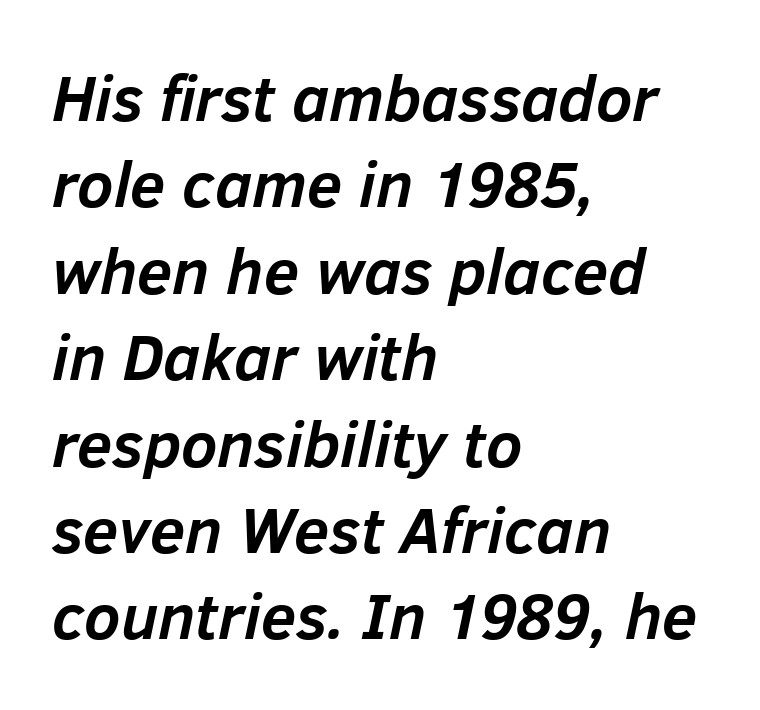
In CSS terms this would be text-align: left. This rendering features lettering with no underline. Heft: maximum for text — a bold. The face used here is proportionally spaced, like ordinary book or web type. Quick note: interline space is typical.
